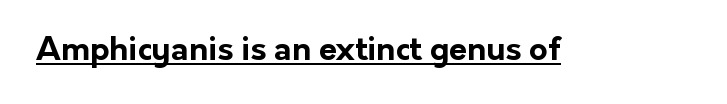
Q: Is the text bold? A: Yes.
Q: Is the text italic (slanted)? A: No, it is upright.
Q: Is the typeface a serif or a sans-serif typeface? A: Sans-serif.
Q: Is the text underlined? A: Yes.
Q: Is the spacing between letters normal or unusually wide? A: Normal.
Q: Width (condensed, normal, or wide)? A: Normal.
Q: Stroke contrast? A: Low.
Q: x-height? A: Medium.
Q: Monospaced? A: No.
